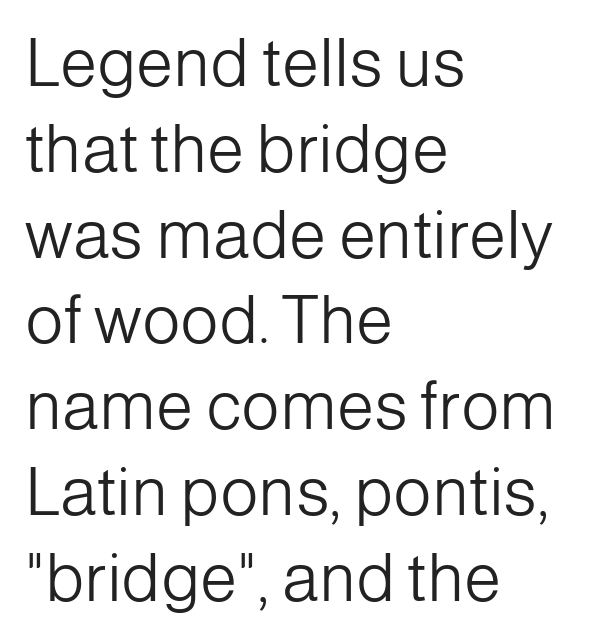
Characters remain perfectly vertical along every line. Interline gaps are of average width in this sample. The rendering uses natural spacing where letterforms have individual widths. This reads as an unemphasized weight, regular at the heaviest.
